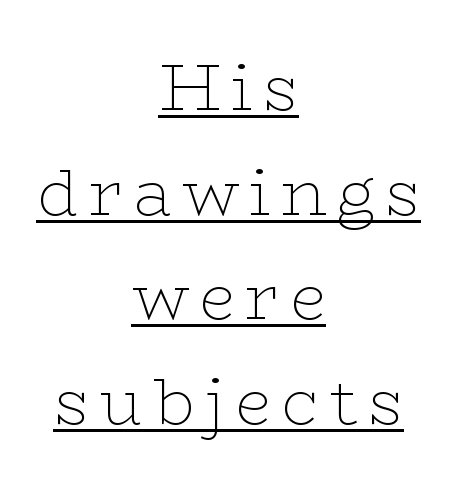
Q: Is the text bold? A: No.
Q: Is the text italic (slanted)? A: No, it is upright.
Q: Is the typeface a serif or a sans-serif typeface? A: Serif.
Q: Is the text underlined? A: Yes.
Q: How is the paragraph aligned? A: Centered.
Q: Is the spacing between lines tight, normal or loose? A: Normal.
Q: Width (condensed, normal, or wide)? A: Wide.
Q: Stroke contrast? A: Low.
Q: x-height? A: Medium.
Q: Monospaced? A: No.
